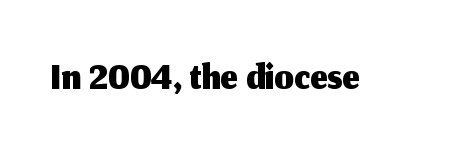
{"serif": "no", "italic": "no", "width": "normal", "stroke_contrast": "medium", "x_height": "medium", "monospaced": "no", "underline": "no", "letter_spacing": "normal", "letter_spacing_em": 0.0, "glyph_px": 61}
